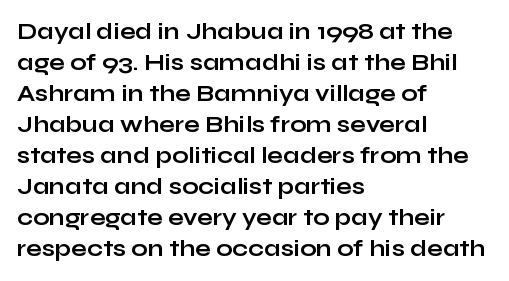
The image shows 23 px bold type, upright; set left-aligned, normal line spacing (1.35x), normal letter spacing, not underlined.
